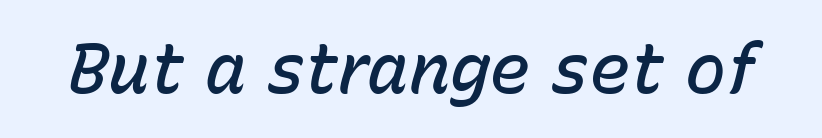
Q: Is the text bold? A: Semi-bold.
Q: Is the text italic (slanted)? A: Yes, it leans right by about 15 degrees.
Q: Is the text underlined? A: No.
Q: Is the spacing between letters normal or unusually wide? A: Normal.
Q: Width (condensed, normal, or wide)? A: Normal.
Q: Stroke contrast? A: Low.
Q: x-height? A: Medium.
Q: Monospaced? A: No.
